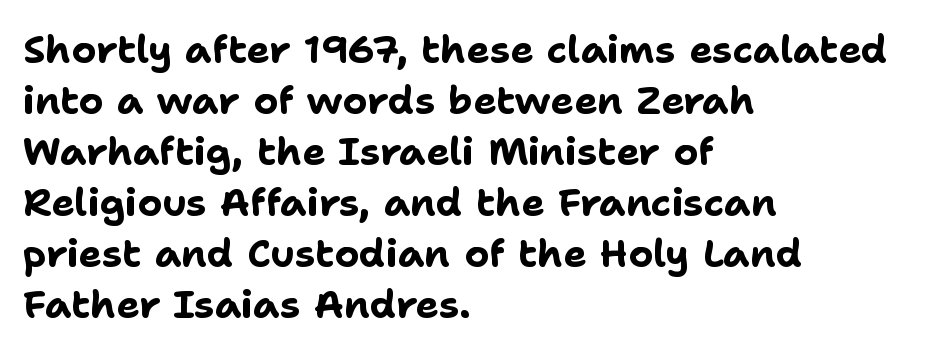
Which margin do the lines hug? The left one — the right edge is uneven. Varying glyph widths throughout — classic text-font behaviour. The specimen omits any rule beneath the text block's lines. Notice how descenders clear the ascenders below comfortably — that's standard leading.
